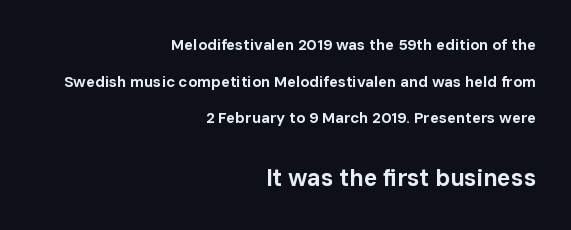
Unlike italic type, these characters show no tilt at all. Heavy, bold letterforms. Line spacing here is loose. Underline: absent. Tracking here is standard; glyphs follow each other at the usual distance.
